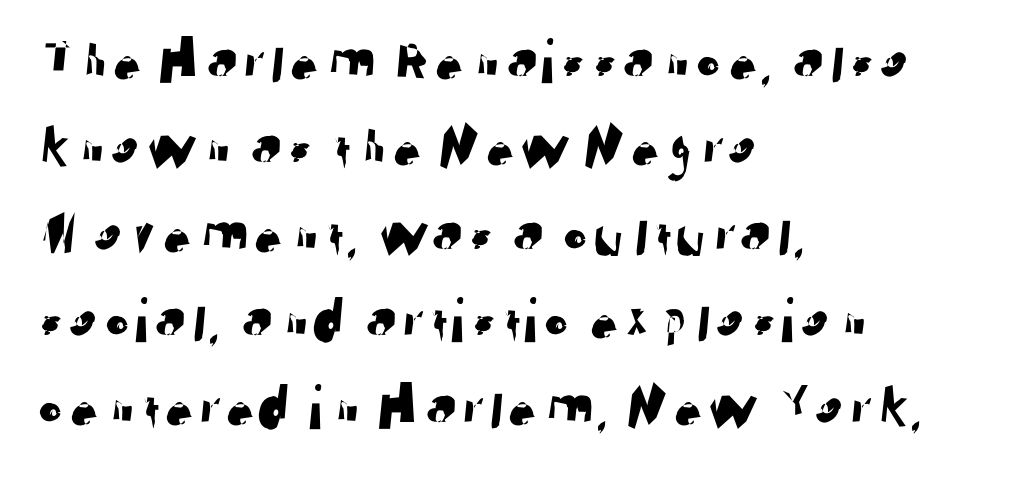
The paragraph shown leans on its left margin. The face used here is rendered with its standard letterfit. A clean baseline with only descenders dipping below it. Proportional: the letters do not fall into vertical columns. The passage shown is typeset with a sans-serif family.
